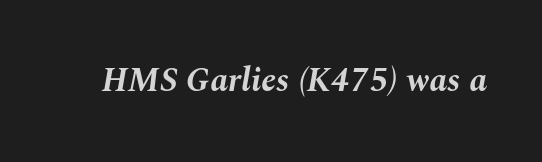
{"italic": "yes", "lean": "right", "slant_degrees": 10, "bold": "yes", "weight": "bold", "width": "normal", "stroke_contrast": "medium", "x_height": "medium", "monospaced": "no", "underline": "no", "letter_spacing": "normal", "letter_spacing_em": 0.0, "glyph_px": 34}
